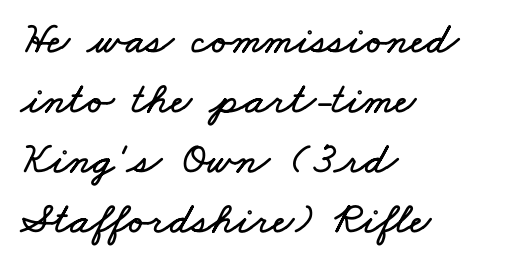
The image shows 45 px wide type; set left-aligned, normal line spacing (1.33x), normal letter spacing, not underlined; low stroke contrast and a small x-height.
